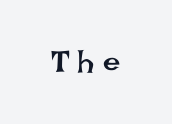
The image shows 31 px regular-weight type, upright; set unusually wide letter spacing (+0.28 em), not underlined; low stroke contrast and a large x-height.
